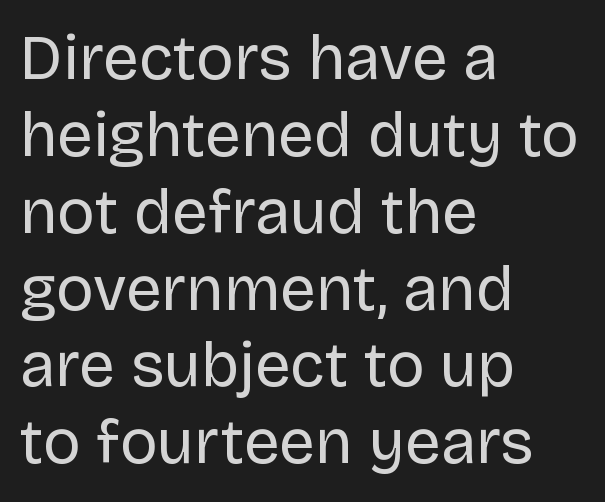
Q: Is the text bold? A: No.
Q: Is the text italic (slanted)? A: No, it is upright.
Q: Is the typeface a serif or a sans-serif typeface? A: Sans-serif.
Q: Is the text underlined? A: No.
Q: How is the paragraph aligned? A: Left-aligned.
Q: Is the spacing between letters normal or unusually wide? A: Normal.
Q: Width (condensed, normal, or wide)? A: Normal.
Q: Stroke contrast? A: Low.
Q: x-height? A: Large.
Q: Monospaced? A: No.
